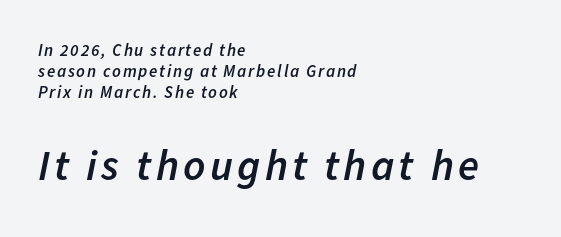
The space directly below the letters is spotless. The face used here is a semibold: visibly heavier than regular, lighter than bold. Every character sits at an angle, as italics do. Compare the two chunks: the lower has the greater cap height. Every row of glyphs begins at an identical x-position on the left.
